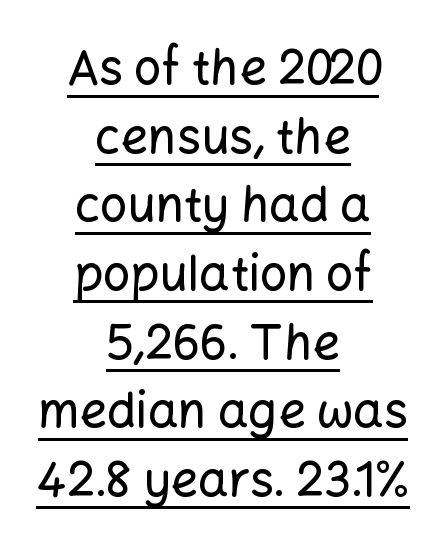
{"serif": "no", "italic": "no", "width": "normal", "stroke_contrast": "low", "x_height": "medium", "monospaced": "no", "underline": "yes", "align": "center", "line_spacing": "normal", "line_spacing_ratio": 1.43, "letter_spacing": "normal", "letter_spacing_em": 0.0, "glyph_px": 48}
